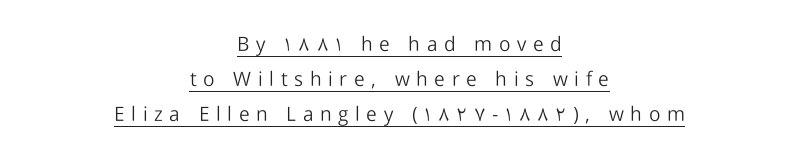
Unlike italic type, these characters show no tilt at all. If you folded the block vertically in half, each line would mirror itself in length. Honestly, the letter spacing is so wide it's the main thing you notice. Check the space under the baseline: a stroke is drawn there. Think standard paragraph weight, or any step lighter than that.
